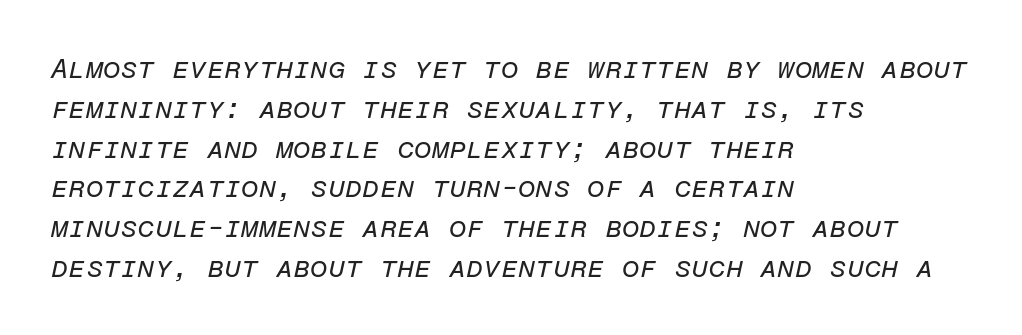
The image shows 28 px regular-weight type, italic (leaning right), monospaced; set left-aligned, normal line spacing (1.42x), normal letter spacing, not underlined; low stroke contrast and a medium x-height.
